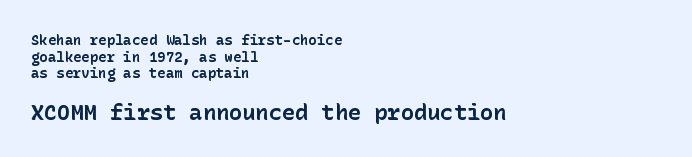
Unmarked baselines from the first word to the last. Is the lower block the larger one? Yes — the lower block carries the bigger type. The lettering holds an erect, upright posture throughout. Where is the straight margin? On the left.
